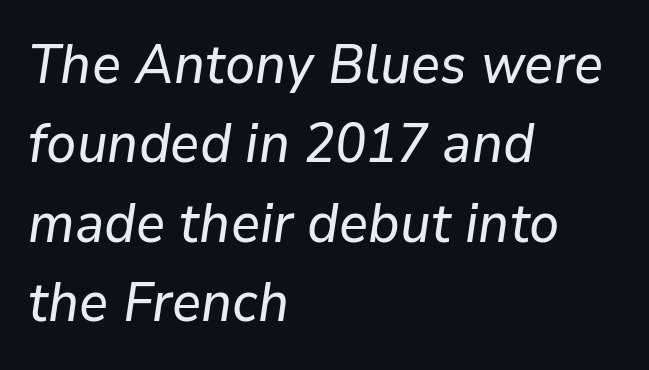
The image shows 54 px text type, italic (leaning right); set left-aligned, normal line spacing (1.47x), normal letter spacing, not underlined; low stroke contrast and a medium x-height.
